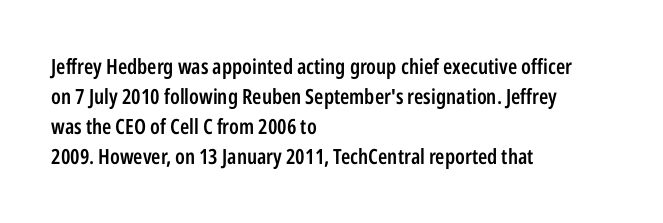
The image shows 21 px text type, upright; set left-aligned, normal line spacing (1.43x), normal letter spacing, not underlined.
